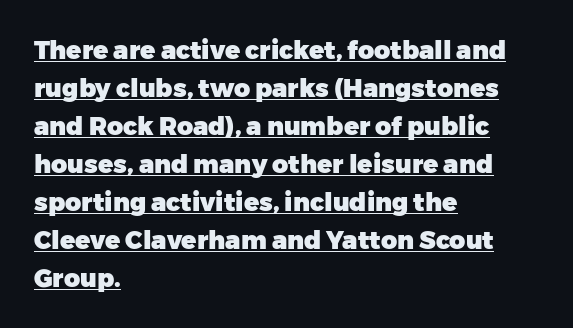
{"italic": "no", "bold": "yes", "underline": "yes", "align": "left", "line_spacing": "normal", "line_spacing_ratio": 1.52, "letter_spacing": "normal", "letter_spacing_em": 0.0, "glyph_px": 25}
